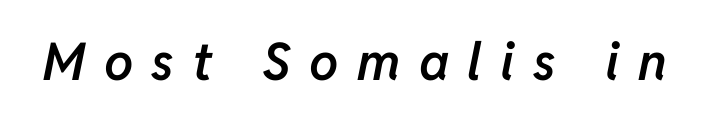
{"italic": "yes", "lean": "right", "slant_degrees": 11, "bold": "semi", "weight": "semibold", "width": "normal", "stroke_contrast": "low", "x_height": "medium", "monospaced": "no", "underline": "no", "letter_spacing": "wide", "letter_spacing_em": 0.35, "glyph_px": 52}
